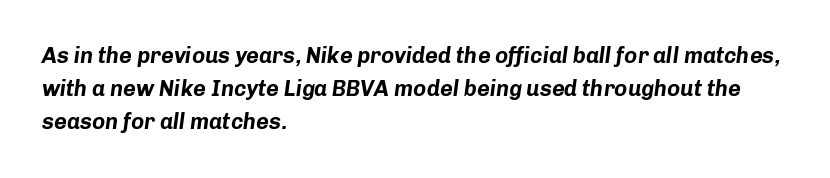
Notice how thick the strokes are: this is what a full bold looks like. Rows of type keep a routine distance in the vertical direction. The rendering anchors every line to the left-hand side. Unmarked baselines from the first word to the last. Emphasis-style slanted type is in use. Standard letterfit; no display-style spreading of the glyphs.
